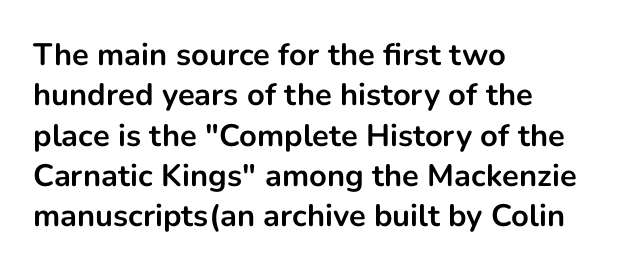
The image shows 31 px bold sans-serif type, upright; set left-aligned, normal line spacing (1.3x), normal letter spacing, not underlined; low stroke contrast and a medium x-height.
